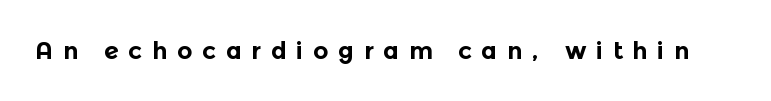
{"italic": "no", "bold": "yes", "underline": "no", "letter_spacing": "wide", "letter_spacing_em": 0.4, "glyph_px": 24}
